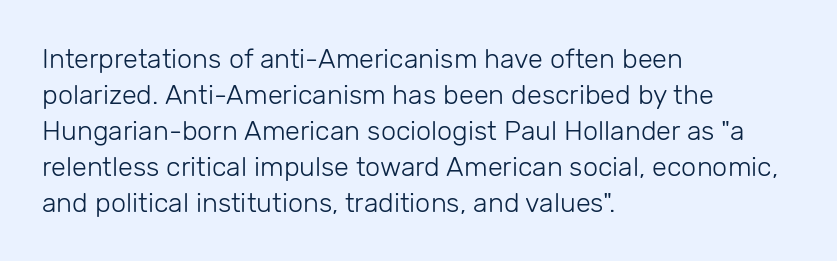
Q: Is the text bold? A: No.
Q: Is the text italic (slanted)? A: No, it is upright.
Q: Is the text underlined? A: No.
Q: How is the paragraph aligned? A: Left-aligned.
Q: Is the spacing between letters normal or unusually wide? A: Normal.
Q: Is the spacing between lines tight, normal or loose? A: Normal.
